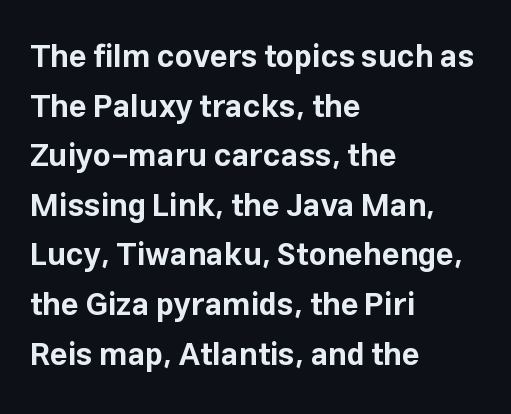
The image shows 31 px bold sans-serif type, upright; set left-aligned, normal line spacing (1.6x), normal letter spacing, not underlined; low stroke contrast and a medium x-height.
